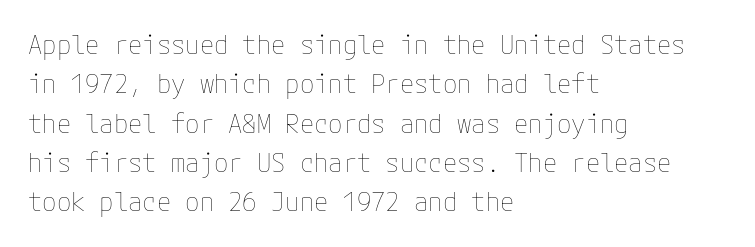
{"italic": "no", "bold": "no", "underline": "no", "align": "left", "line_spacing": "normal", "line_spacing_ratio": 1.51, "letter_spacing": "normal", "letter_spacing_em": 0.0, "glyph_px": 26}
